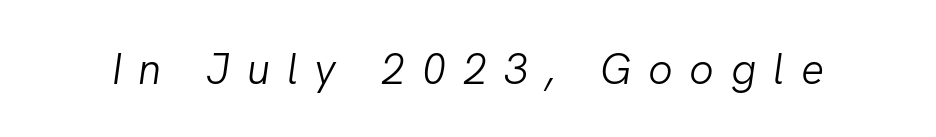
Q: Is the text bold? A: No.
Q: Is the text italic (slanted)? A: Yes, it leans right by about 8 degrees.
Q: Is the text underlined? A: No.
Q: Is the spacing between letters normal or unusually wide? A: Unusually wide.
Q: Width (condensed, normal, or wide)? A: Normal.
Q: Stroke contrast? A: Low.
Q: x-height? A: Medium.
Q: Monospaced? A: No.
